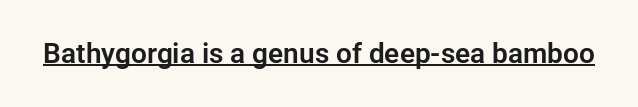
{"serif": "no", "italic": "no", "width": "normal", "stroke_contrast": "low", "x_height": "medium", "monospaced": "no", "underline": "yes", "letter_spacing": "normal", "letter_spacing_em": 0.0, "glyph_px": 28}
